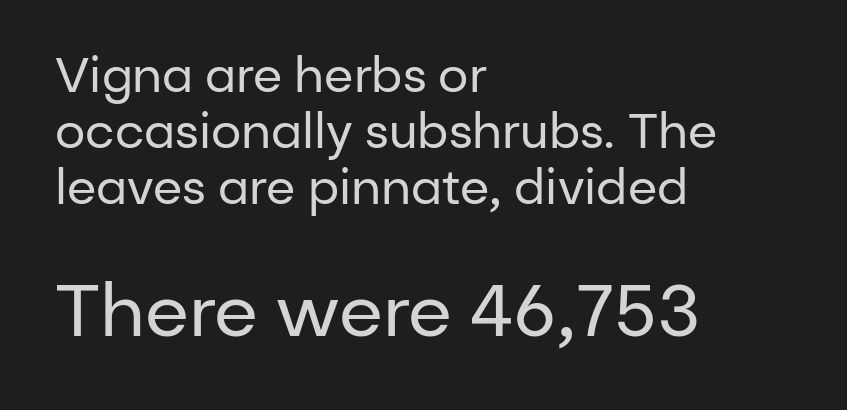
The image shows 72 px regular-weight sans-serif type, upright; set left-aligned, line spacing 1.17x, normal letter spacing, not underlined; the second (bottom) block is 1.5x larger; low stroke contrast and a medium x-height.
